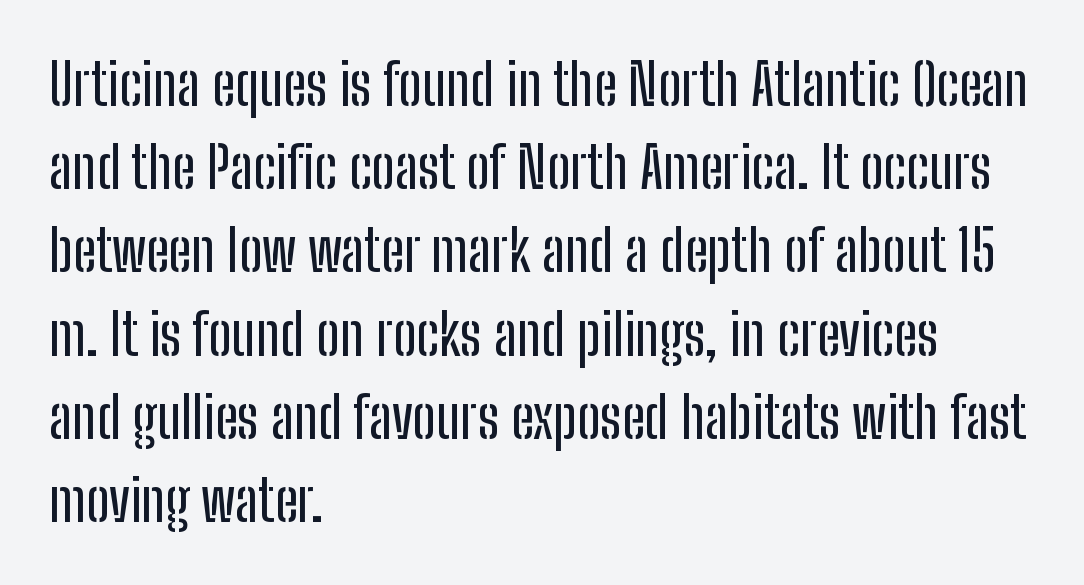
Q: Is the text italic (slanted)? A: No, it is upright.
Q: Is the typeface a serif or a sans-serif typeface? A: Sans-serif.
Q: Is the text underlined? A: No.
Q: How is the paragraph aligned? A: Left-aligned.
Q: Is the spacing between letters normal or unusually wide? A: Normal.
Q: Is the spacing between lines tight, normal or loose? A: Normal.
Q: Width (condensed, normal, or wide)? A: Condensed.
Q: Stroke contrast? A: Low.
Q: x-height? A: Medium.
Q: Monospaced? A: No.
